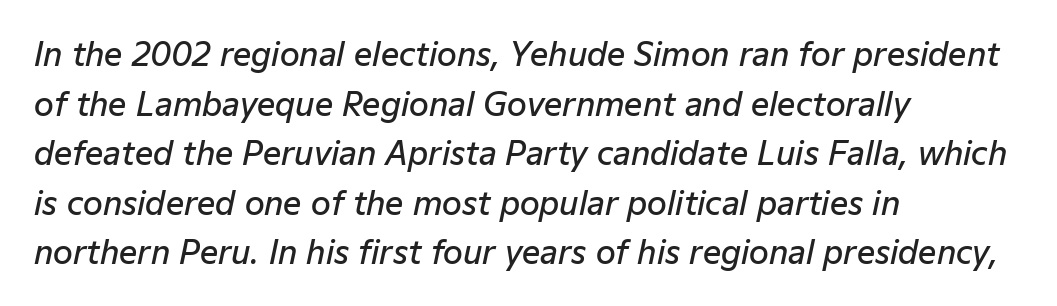
The image shows 32 px semibold type, italic (leaning right); set left-aligned, normal line spacing (1.55x), normal letter spacing, not underlined; low stroke contrast and a medium x-height.
